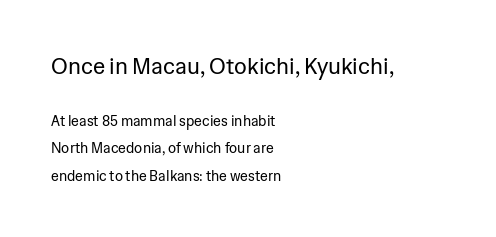
Q: Is the text bold? A: No.
Q: Is the text italic (slanted)? A: No, it is upright.
Q: Is the text underlined? A: No.
Q: How is the paragraph aligned? A: Left-aligned.
Q: Is the spacing between letters normal or unusually wide? A: Normal.
Q: Is the spacing between lines tight, normal or loose? A: Loose.
Q: Which block of text is set in a larger size, the first (top) or the second (bottom)? A: The first (top) one.
